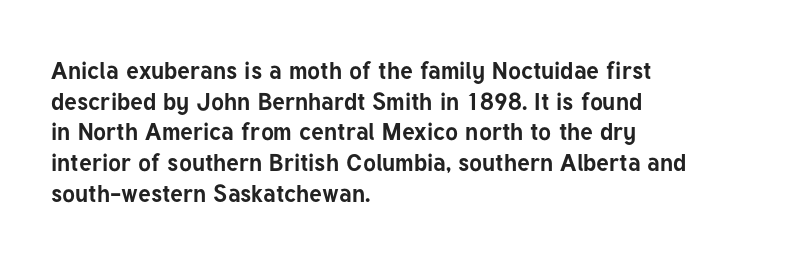
Summary of weight: heavy, a full bold. Tracking value appears to be zero — textbook default spacing. No italicization has been applied; the sample stays upright. The words here are not underlined. A normal amount of white space separates one row of letters from the next.
